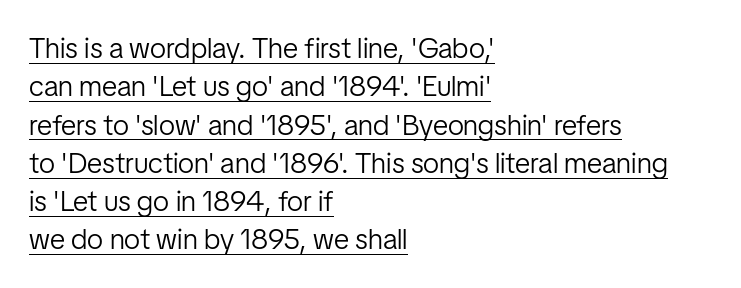
The image shows 29 px light, condensed sans-serif type, upright; set left-aligned, normal line spacing (1.32x), normal letter spacing, underlined; low stroke contrast and a medium x-height.
